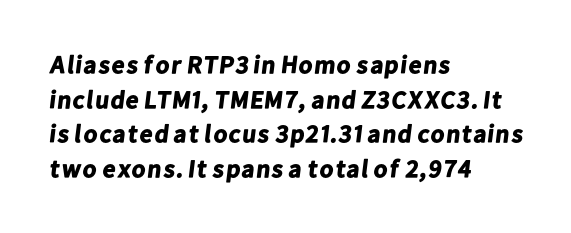
{"bold": "yes", "underline": "no", "align": "left", "line_spacing": "normal", "line_spacing_ratio": 1.39, "letter_spacing": "normal", "letter_spacing_em": 0.0, "glyph_px": 25}
